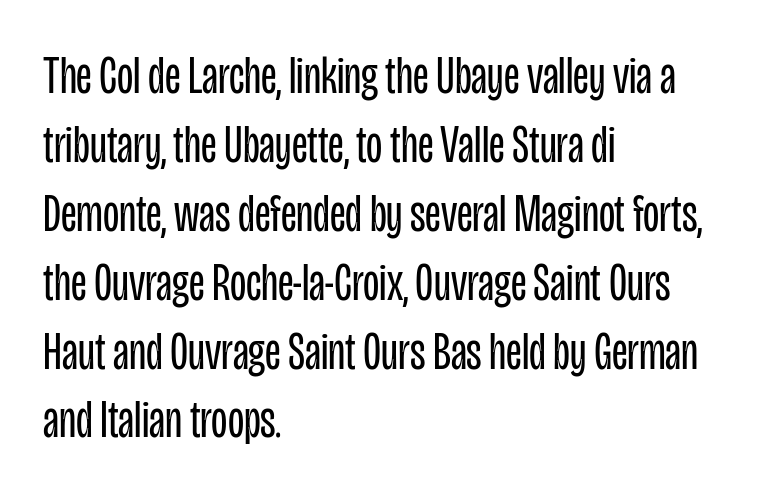
Q: Is the text bold? A: No.
Q: Is the text italic (slanted)? A: No, it is upright.
Q: Is the typeface a serif or a sans-serif typeface? A: Sans-serif.
Q: Is the text underlined? A: No.
Q: How is the paragraph aligned? A: Left-aligned.
Q: Is the spacing between letters normal or unusually wide? A: Normal.
Q: Is the spacing between lines tight, normal or loose? A: Normal.
Q: Width (condensed, normal, or wide)? A: Condensed.
Q: Stroke contrast? A: Low.
Q: x-height? A: Large.
Q: Monospaced? A: No.
